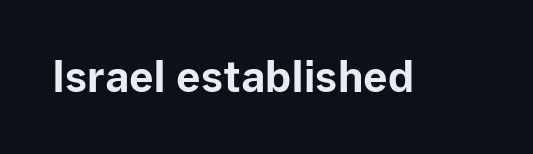
The image shows 42 px bold sans-serif type, upright; set normal letter spacing, not underlined; low stroke contrast and a medium x-height.
